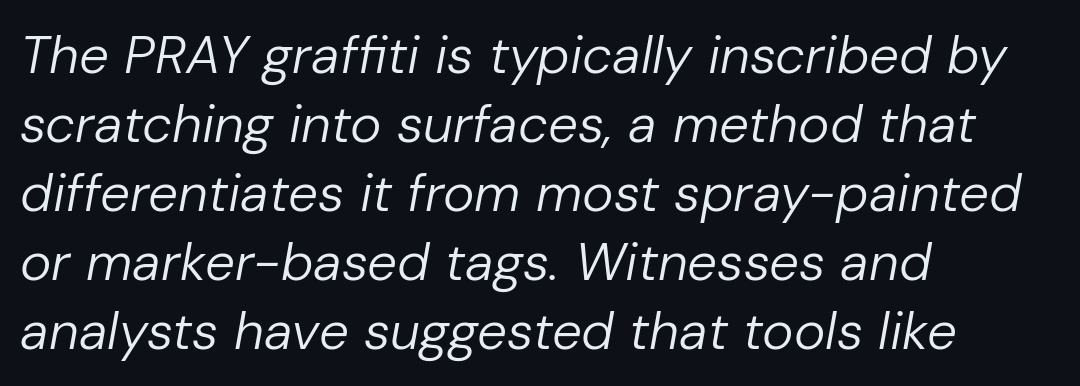
{"italic": "yes", "lean": "right", "slant_degrees": 10, "bold": "no", "weight": "regular", "width": "normal", "stroke_contrast": "low", "x_height": "medium", "monospaced": "no", "underline": "no", "align": "left", "line_spacing": "normal", "line_spacing_ratio": 1.3, "letter_spacing": "normal", "letter_spacing_em": 0.0, "glyph_px": 53}
